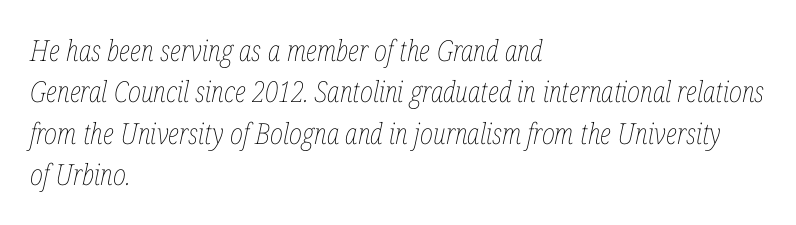
Varying glyph widths throughout — classic text-font behaviour. The font is comparable to plain body text, perhaps lighter. Type without underlining. What's the leading like? Ordinary, nothing unusual. Slanted lettering throughout. The ragged edge is on the right, which tells us the setting is flush left.
